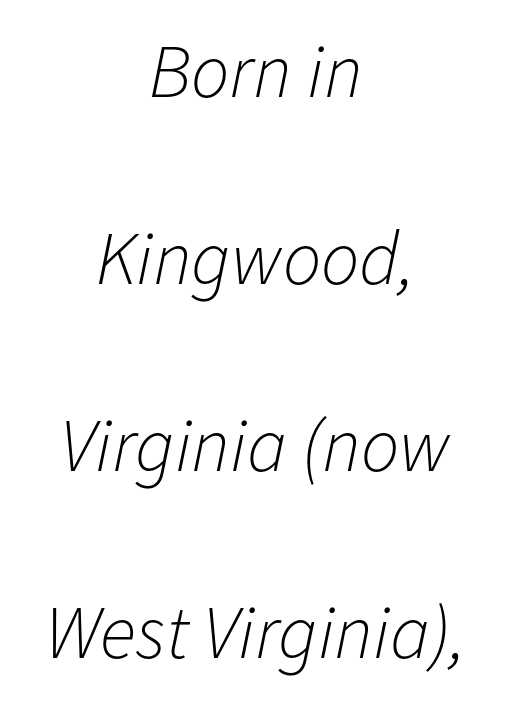
Q: Is the text bold? A: No.
Q: Is the text italic (slanted)? A: Yes, it leans right by about 11 degrees.
Q: Is the text underlined? A: No.
Q: How is the paragraph aligned? A: Centered.
Q: Is the spacing between letters normal or unusually wide? A: Normal.
Q: Is the spacing between lines tight, normal or loose? A: Loose.
Q: Width (condensed, normal, or wide)? A: Normal.
Q: Stroke contrast? A: Low.
Q: x-height? A: Medium.
Q: Monospaced? A: No.
